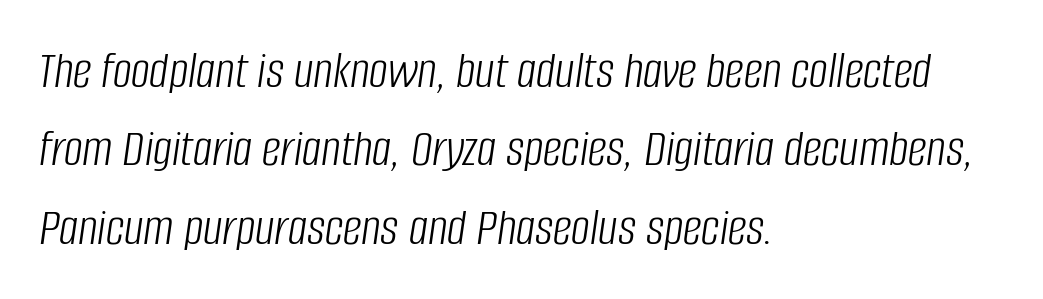
The image shows 53 px light, condensed type, italic (leaning right); set left-aligned, normal line spacing (1.48x), normal letter spacing, not underlined; low stroke contrast and a large x-height.
